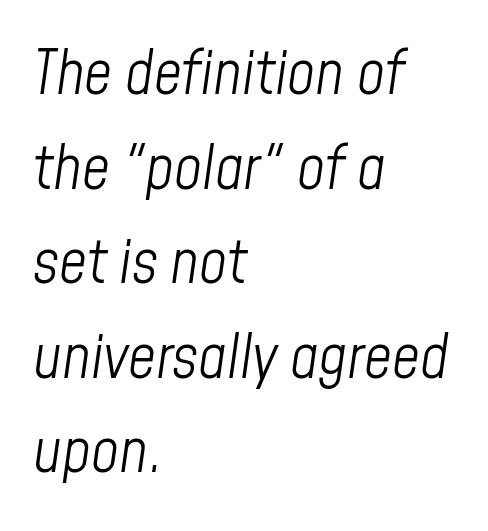
The image shows 61 px light, condensed type, italic (leaning right); set left-aligned, normal line spacing (1.55x), normal letter spacing, not underlined; low stroke contrast and a medium x-height.
